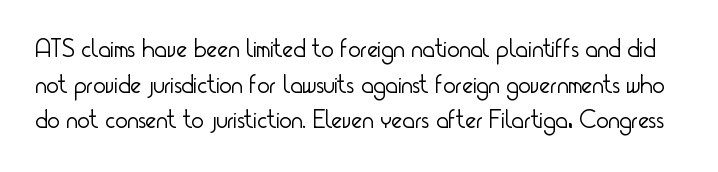
Q: Is the text bold? A: No.
Q: Is the text italic (slanted)? A: No, it is upright.
Q: Is the text underlined? A: No.
Q: Is the spacing between letters normal or unusually wide? A: Normal.
Q: Is the spacing between lines tight, normal or loose? A: Normal.
